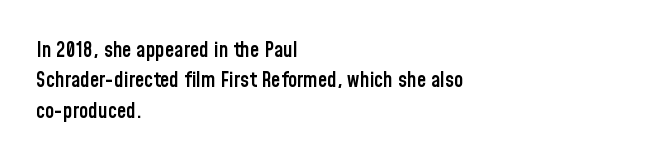
{"italic": "no", "bold": "semi", "underline": "no", "align": "left", "line_spacing": "normal", "line_spacing_ratio": 1.45, "letter_spacing": "normal", "letter_spacing_em": 0.0, "glyph_px": 21}
